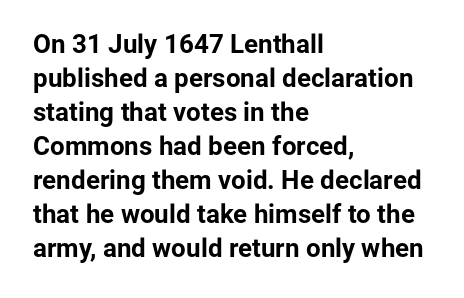
Typeset ragged right — the left edge is the straight one. Words float on clear page, feet unadorned. Vertically, the passage feels balanced, rows spaced as you'd expect. This sample uses plain, unmodified letter spacing. Summary of weight: heavy, a full bold. Characters remain perfectly vertical along every line.
